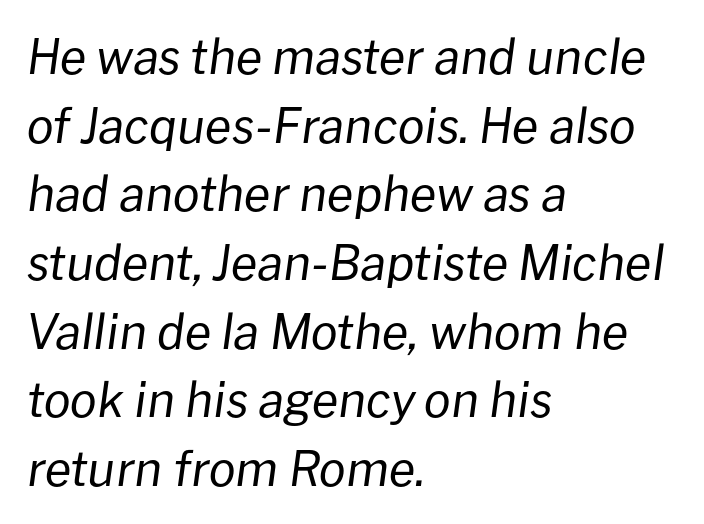
The image shows 48 px regular-weight type, italic (leaning right); set left-aligned, normal line spacing (1.43x), normal letter spacing, not underlined; low stroke contrast and a medium x-height.
